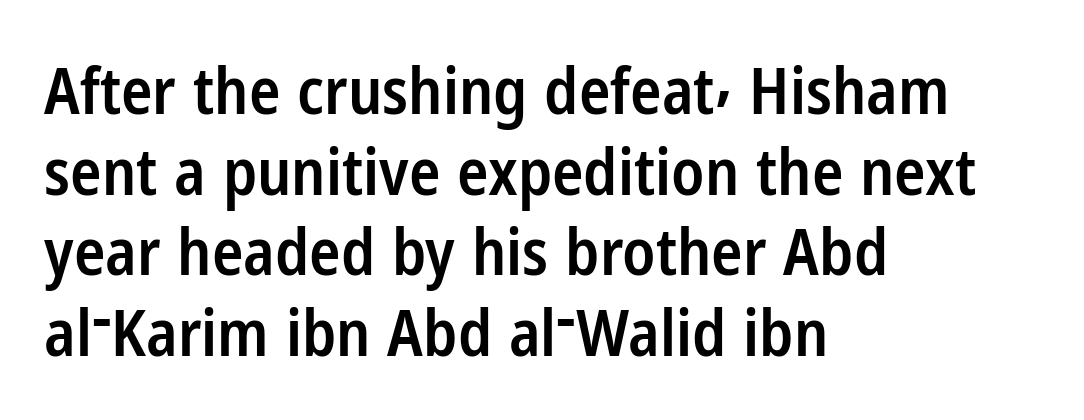
The image shows 65 px semibold, condensed sans-serif type, upright; set left-aligned, line spacing 1.24x, normal letter spacing, not underlined; low stroke contrast and a medium x-height.
